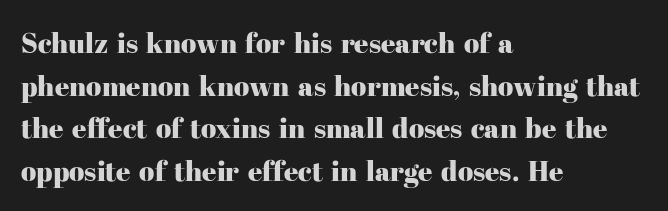
{"serif": "yes", "italic": "no", "width": "normal", "stroke_contrast": "high", "x_height": "medium", "monospaced": "no", "underline": "no", "align": "left", "line_spacing": "normal", "line_spacing_ratio": 1.52, "letter_spacing": "normal", "letter_spacing_em": 0.0, "glyph_px": 28}
